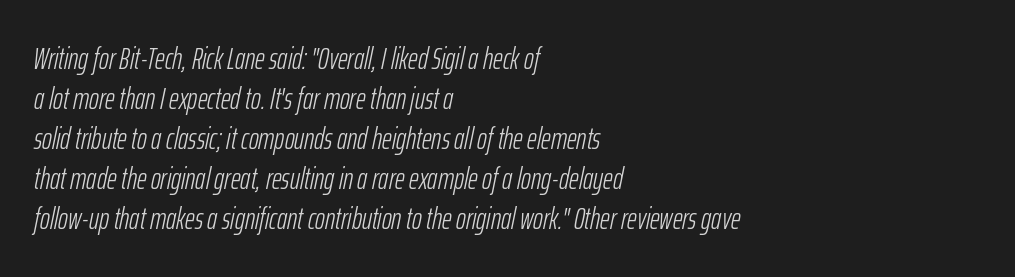
Q: Is the text bold? A: No.
Q: Is the text italic (slanted)? A: Yes, it leans right by about 12 degrees.
Q: Is the text underlined? A: No.
Q: How is the paragraph aligned? A: Left-aligned.
Q: Is the spacing between letters normal or unusually wide? A: Normal.
Q: Is the spacing between lines tight, normal or loose? A: Normal.
Q: Width (condensed, normal, or wide)? A: Condensed.
Q: Stroke contrast? A: Low.
Q: x-height? A: Medium.
Q: Monospaced? A: No.
